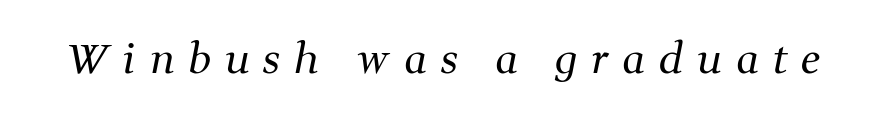
The image shows 41 px regular-weight serif type, italic (leaning right); set unusually wide letter spacing (+0.34 em), not underlined; medium stroke contrast and a medium x-height.
